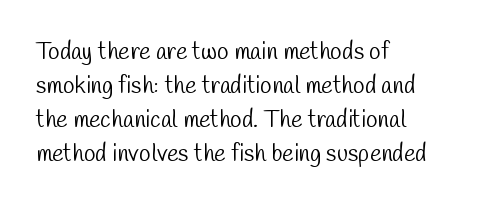
The image shows 24 px text type; set left-aligned, normal line spacing (1.42x), normal letter spacing, not underlined.
